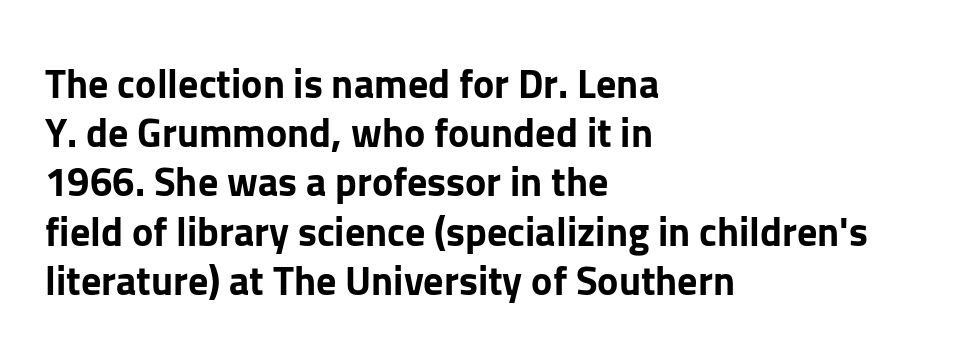
{"serif": "no", "italic": "no", "bold": "yes", "weight": "bold", "width": "normal", "stroke_contrast": "low", "x_height": "medium", "monospaced": "no", "underline": "no", "align": "left", "line_spacing_ratio": 1.23, "letter_spacing": "normal", "letter_spacing_em": 0.0, "glyph_px": 40}
